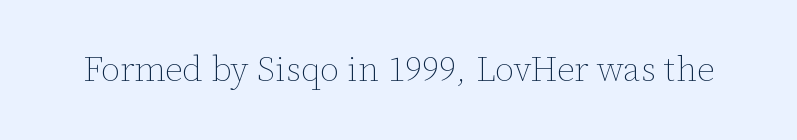
The image shows 35 px thin type, upright; set normal letter spacing, not underlined; low stroke contrast and a medium x-height.
